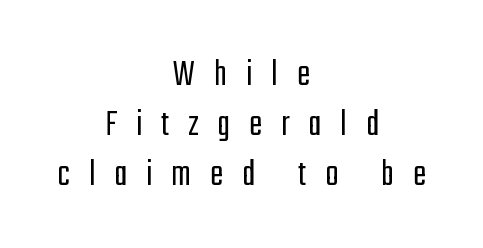
Is the letter spacing exaggerated? Yes — the characters are pushed far apart. Teacher's note: observe the equal gaps on both sides — that is centered alignment. The letters stand straight up with perfectly vertical stems. These lines are rendered in a variable-pitch font. Weight: not bold — regular or lighter.
